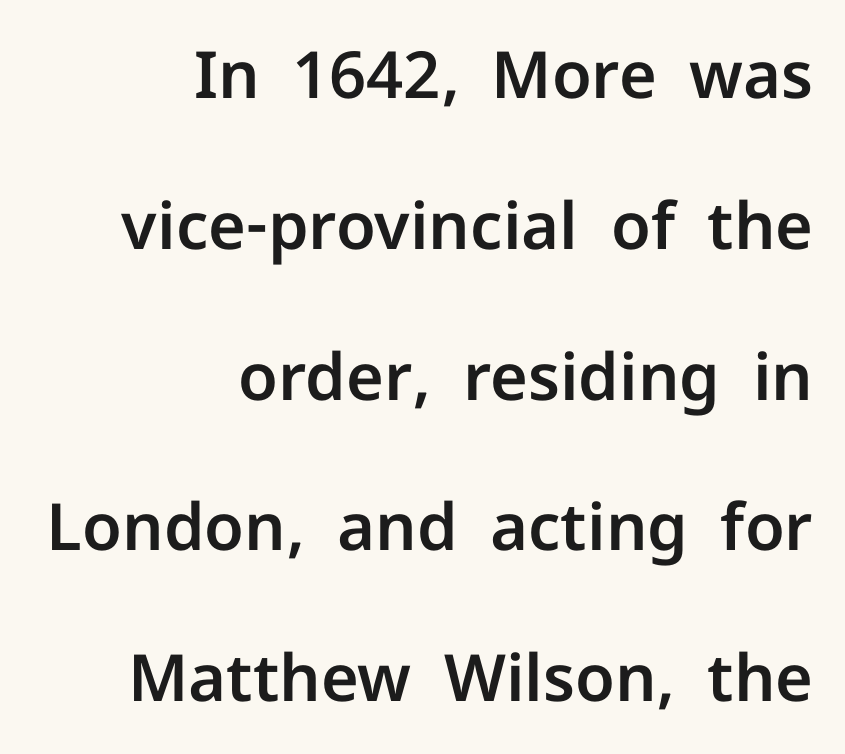
The image shows 65 px sans-serif type, upright; set right-aligned, loose line spacing (2.32x), normal letter spacing, not underlined; low stroke contrast and a medium x-height.
